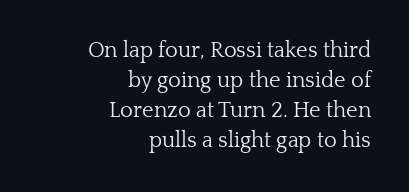
The image shows 22 px text type, upright; set right-aligned, normal line spacing (1.37x), normal letter spacing, not underlined.
